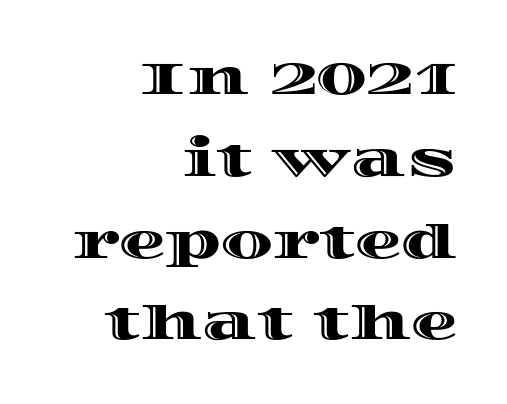
{"italic": "no", "width": "wide", "x_height": "large", "monospaced": "no", "underline": "no", "align": "right", "line_spacing_ratio": 1.74, "letter_spacing": "normal", "letter_spacing_em": 0.0, "glyph_px": 47}
